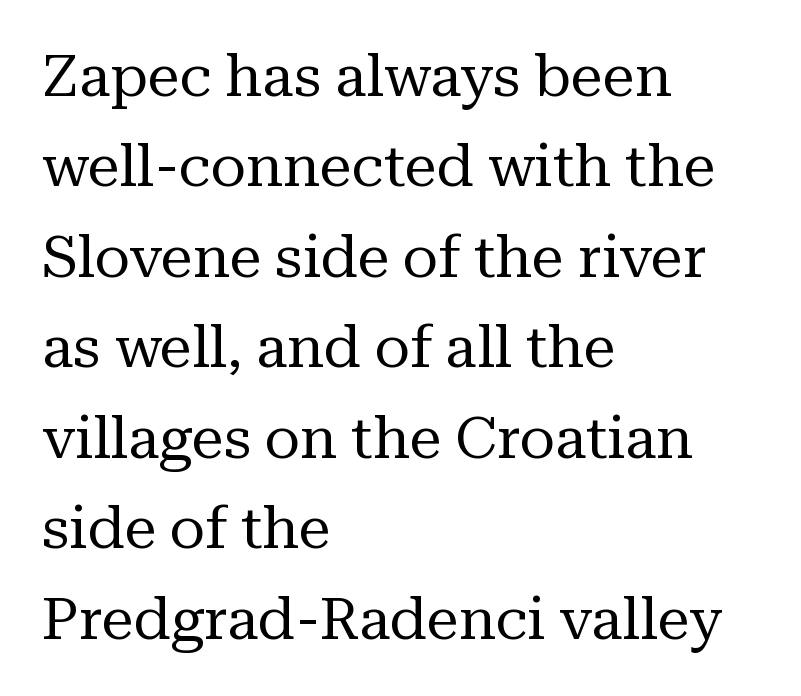
The image shows 58 px regular-weight serif type, upright; set left-aligned, normal line spacing (1.56x), normal letter spacing, not underlined; medium stroke contrast and a medium x-height.
